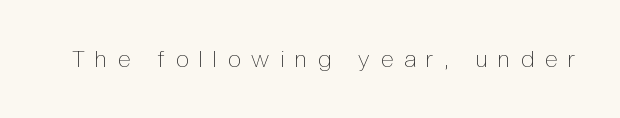
The image shows 23 px text type, upright; set unusually wide letter spacing (+0.48 em), not underlined.
